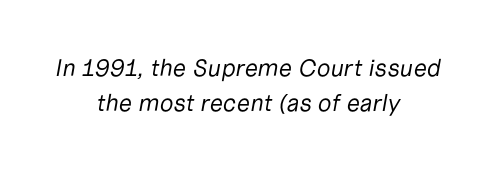
Q: Is the text bold? A: No.
Q: Is the text italic (slanted)? A: Yes, it leans right by about 10 degrees.
Q: Is the text underlined? A: No.
Q: How is the paragraph aligned? A: Centered.
Q: Is the spacing between letters normal or unusually wide? A: Normal.
Q: Is the spacing between lines tight, normal or loose? A: Normal.
